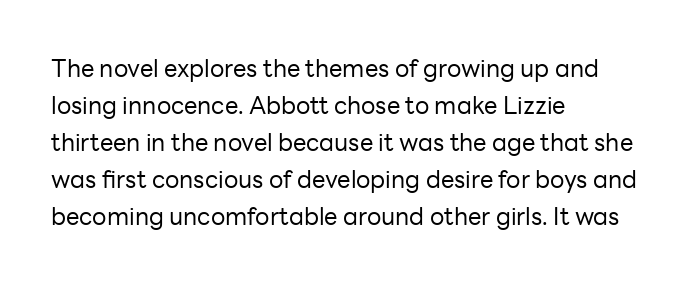
{"italic": "no", "bold": "no", "underline": "no", "align": "left", "line_spacing": "normal", "line_spacing_ratio": 1.54, "letter_spacing": "normal", "letter_spacing_em": 0.0, "glyph_px": 24}
